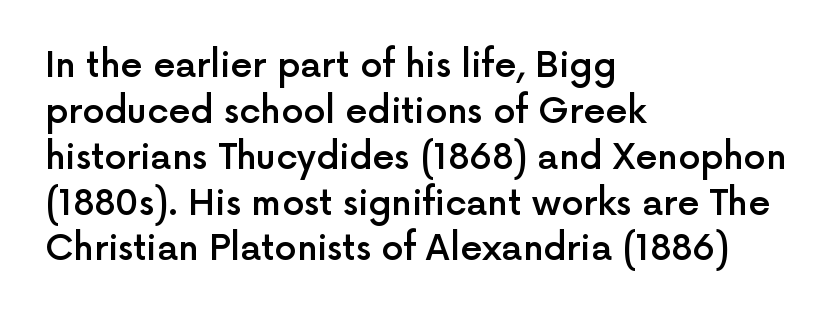
The characters display no serif detailing; their extremities are plain. One-word summary of the alignment: left. Think of a printed novel: that variable character pitch is what you see here. Is the type bold? Partly — it's a semibold, heavier than regular but not fully bold.
